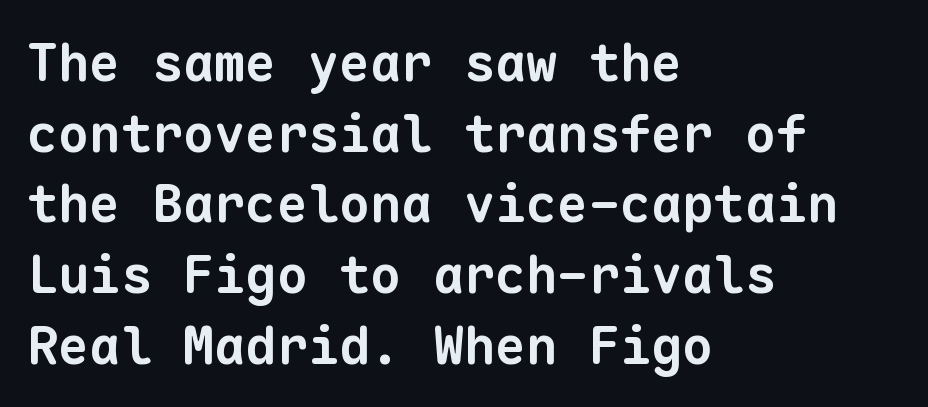
Q: Is the text bold? A: Yes.
Q: Is the typeface a serif or a sans-serif typeface? A: Sans-serif.
Q: Is the text underlined? A: No.
Q: How is the paragraph aligned? A: Left-aligned.
Q: Is the spacing between letters normal or unusually wide? A: Normal.
Q: Is the spacing between lines tight, normal or loose? A: Normal.
Q: Width (condensed, normal, or wide)? A: Normal.
Q: Stroke contrast? A: Low.
Q: x-height? A: Medium.
Q: Monospaced? A: Yes.
